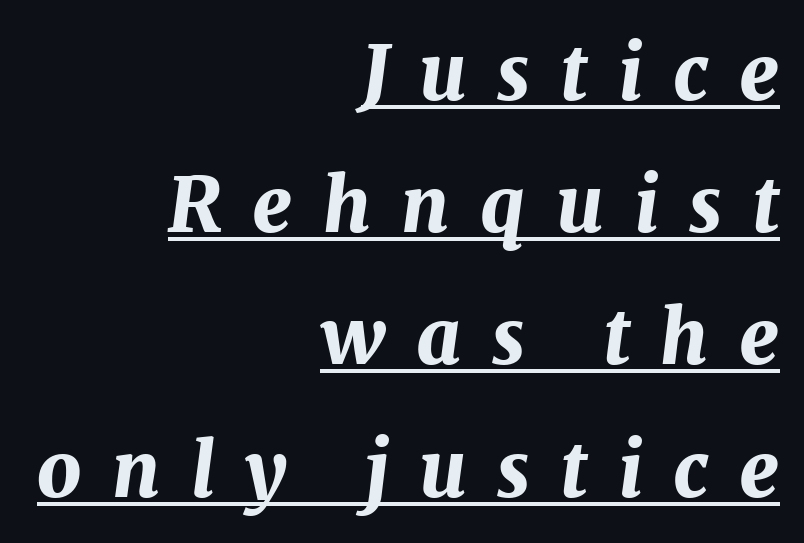
Q: Is the text bold? A: Yes.
Q: Is the text italic (slanted)? A: Yes, it leans right by about 7 degrees.
Q: Is the text underlined? A: Yes.
Q: How is the paragraph aligned? A: Right-aligned.
Q: Is the spacing between letters normal or unusually wide? A: Unusually wide.
Q: Width (condensed, normal, or wide)? A: Normal.
Q: Stroke contrast? A: Medium.
Q: x-height? A: Medium.
Q: Monospaced? A: No.
